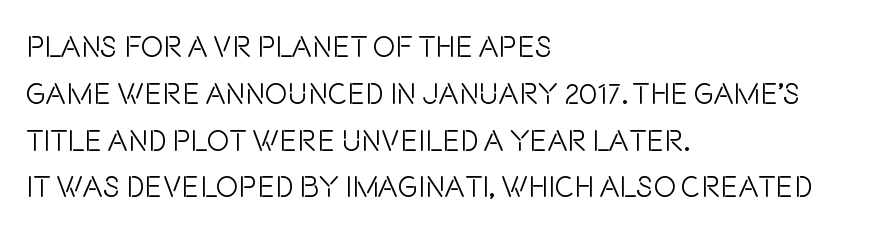
The image shows 30 px light, condensed sans-serif type, upright; set left-aligned, normal line spacing (1.56x), normal letter spacing, not underlined; low stroke contrast and a large x-height.
